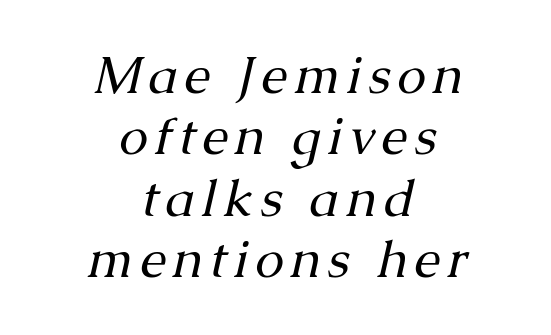
{"serif": "yes", "italic": "yes", "lean": "right", "slant_degrees": 13, "bold": "no", "weight": "regular", "width": "normal", "stroke_contrast": "medium", "x_height": "medium", "monospaced": "no", "underline": "no", "align": "center", "line_spacing_ratio": 1.18, "glyph_px": 52}
